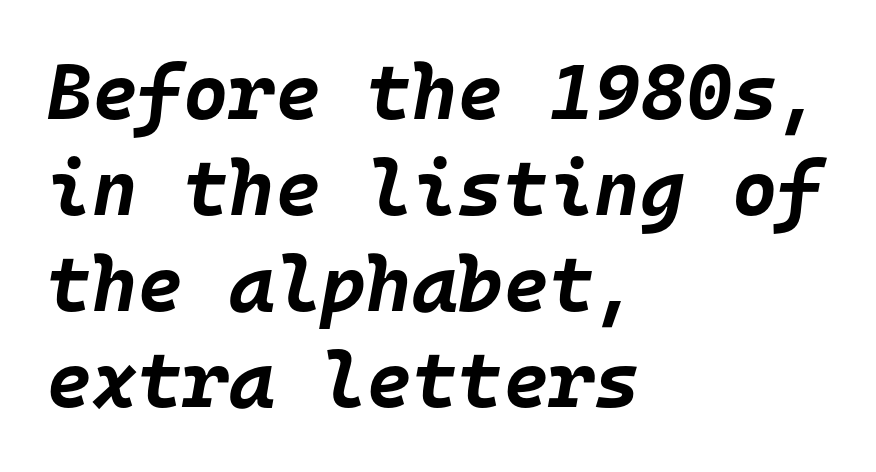
{"italic": "yes", "lean": "right", "slant_degrees": 10, "bold": "yes", "weight": "bold", "width": "normal", "stroke_contrast": "low", "x_height": "large", "monospaced": "yes", "underline": "no", "align": "left", "line_spacing_ratio": 1.23, "letter_spacing": "normal", "letter_spacing_em": 0.0, "glyph_px": 78}
